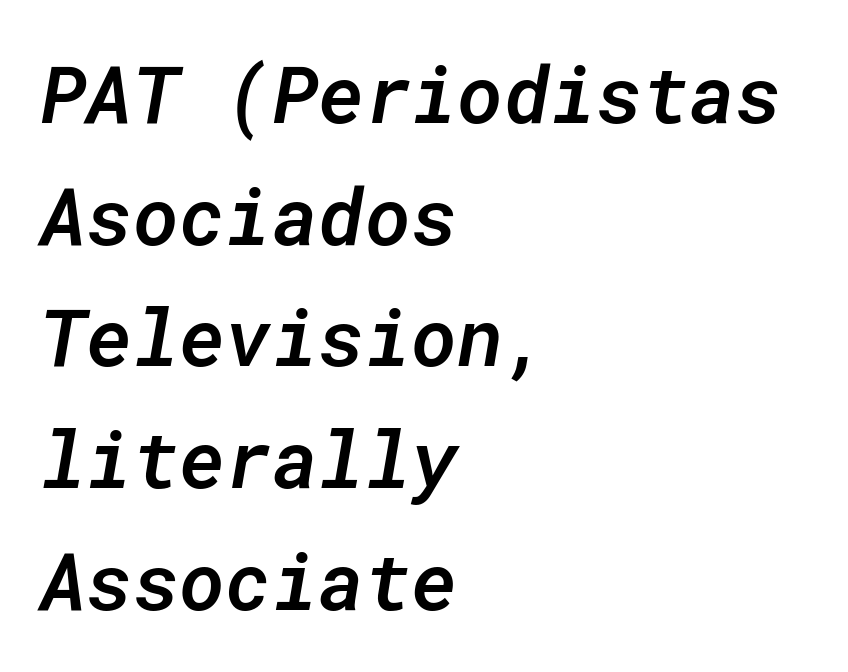
Q: Is the text bold? A: Semi-bold.
Q: Is the text italic (slanted)? A: Yes, it leans right by about 10 degrees.
Q: Is the text underlined? A: No.
Q: How is the paragraph aligned? A: Left-aligned.
Q: Is the spacing between letters normal or unusually wide? A: Normal.
Q: Is the spacing between lines tight, normal or loose? A: Normal.
Q: Width (condensed, normal, or wide)? A: Normal.
Q: Stroke contrast? A: Low.
Q: x-height? A: Medium.
Q: Monospaced? A: Yes.
